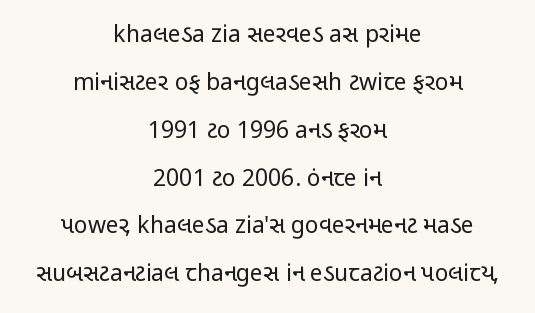
{"italic": "no", "bold": "no", "underline": "no", "align": "center", "line_spacing": "loose", "line_spacing_ratio": 2.08, "letter_spacing": "normal", "letter_spacing_em": 0.0, "glyph_px": 23}
